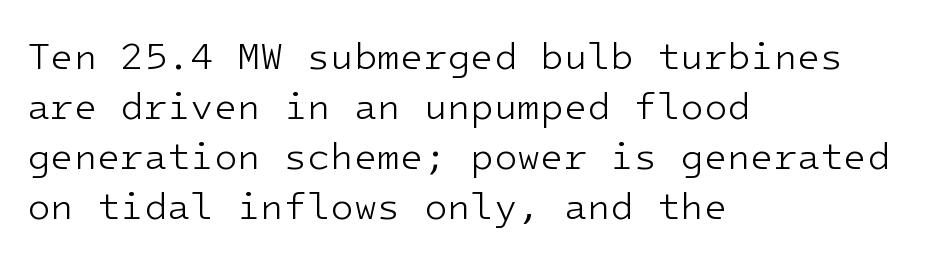
The image shows 38 px light sans-serif type, upright, monospaced; set left-aligned, normal line spacing (1.32x), normal letter spacing, not underlined; low stroke contrast and a medium x-height.
